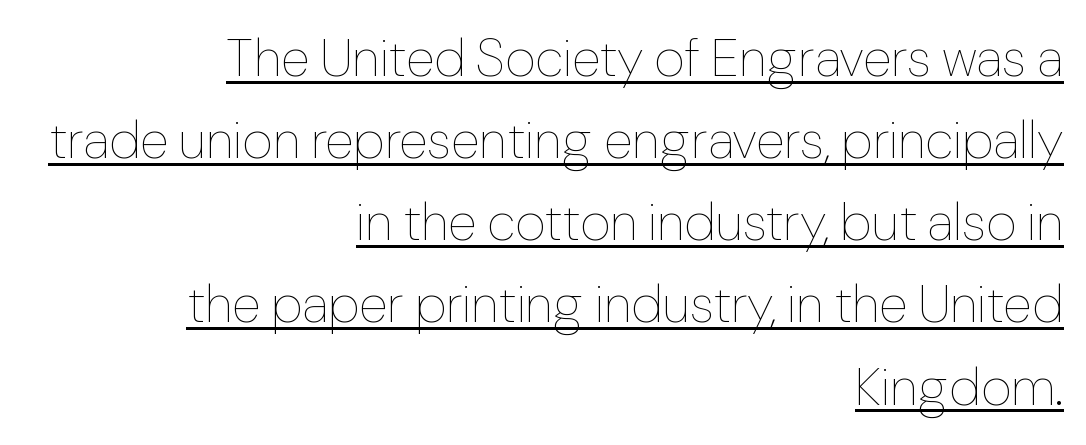
Q: Is the text bold? A: No.
Q: Is the text italic (slanted)? A: No, it is upright.
Q: Is the text underlined? A: Yes.
Q: How is the paragraph aligned? A: Right-aligned.
Q: Is the spacing between letters normal or unusually wide? A: Normal.
Q: Is the spacing between lines tight, normal or loose? A: Normal.
Q: Width (condensed, normal, or wide)? A: Normal.
Q: Stroke contrast? A: Low.
Q: x-height? A: Medium.
Q: Monospaced? A: No.
